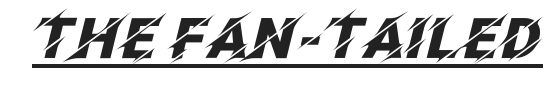
Q: Is the text bold? A: Yes.
Q: Is the text italic (slanted)? A: Yes, it leans right by about 12 degrees.
Q: Is the text underlined? A: Yes.
Q: Is the spacing between letters normal or unusually wide? A: Normal.
Q: Width (condensed, normal, or wide)? A: Normal.
Q: Stroke contrast? A: Low.
Q: x-height? A: Large.
Q: Monospaced? A: No.
